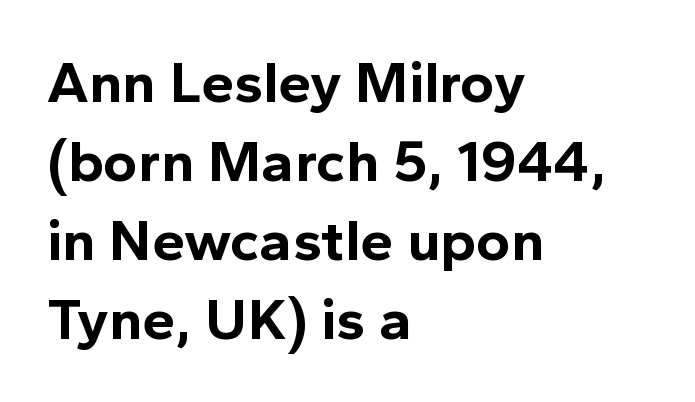
Rule under the text: the space is simply empty. Note: no serifs on the glyphs. The sample has been set heavy, in full bold. Horizontal alignment here is leftward, the default for most running prose. A typesetter would mark this as roman, not italic. Here the designer chose a conventional face with non-uniform glyph widths.
